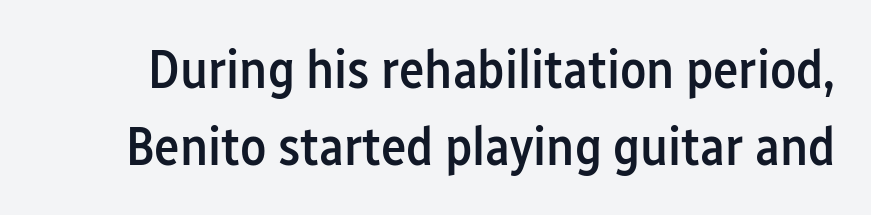
The letters advance in unequal steps, a hallmark of proportional type. Unlike italic type, these characters show no tilt at all. Font category for this specimen: sans-serif. Glyph-to-glyph distance matches everyday printed text. The area under the type is left untouched. This block has exactly the height ordinary leading produces.
